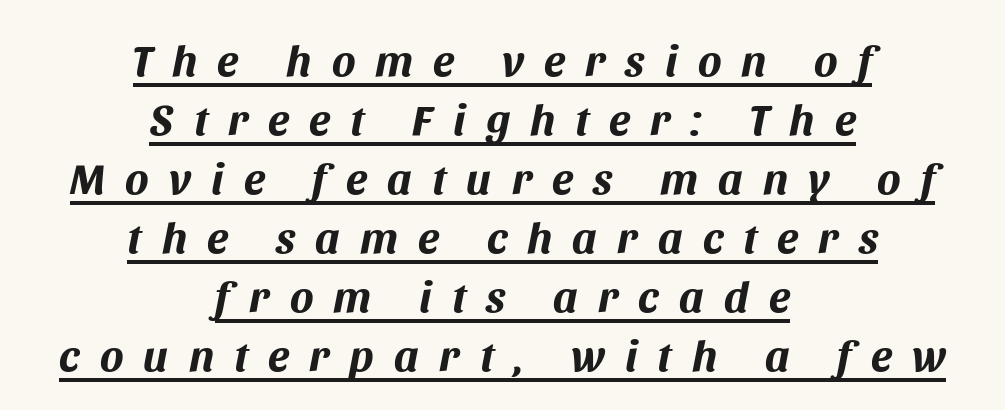
{"italic": "yes", "lean": "right", "slant_degrees": 11, "bold": "yes", "weight": "bold", "width": "normal", "stroke_contrast": "medium", "x_height": "large", "monospaced": "no", "underline": "yes", "align": "center", "line_spacing": "normal", "line_spacing_ratio": 1.34, "letter_spacing": "wide", "letter_spacing_em": 0.46, "glyph_px": 44}
